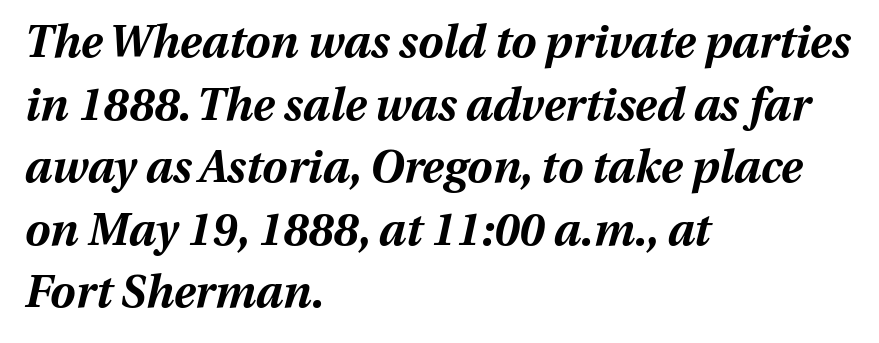
The image shows 45 px bold type, italic (leaning right); set left-aligned, normal line spacing (1.39x), normal letter spacing, not underlined; medium stroke contrast and a medium x-height.
